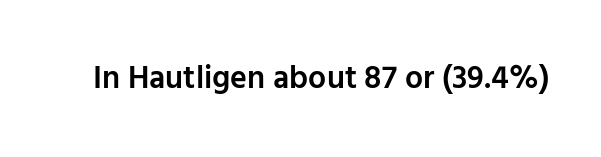
The image shows 32 px semibold sans-serif type, upright; set normal letter spacing, not underlined; low stroke contrast and a medium x-height.
